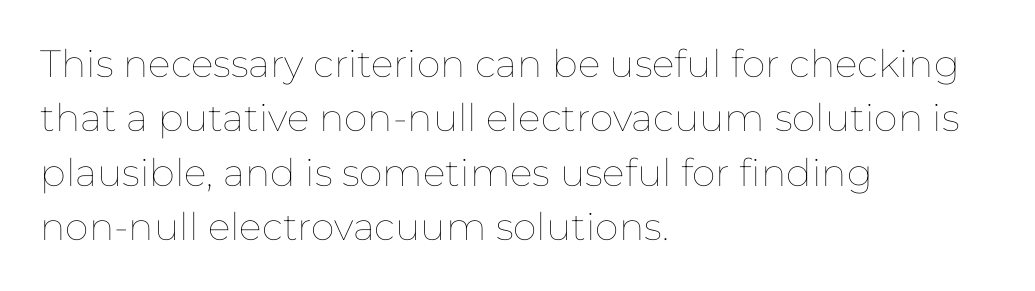
{"italic": "no", "bold": "no", "weight": "thin", "width": "normal", "stroke_contrast": "low", "x_height": "medium", "monospaced": "no", "underline": "no", "align": "left", "line_spacing": "normal", "line_spacing_ratio": 1.43, "letter_spacing": "normal", "letter_spacing_em": 0.0, "glyph_px": 38}
